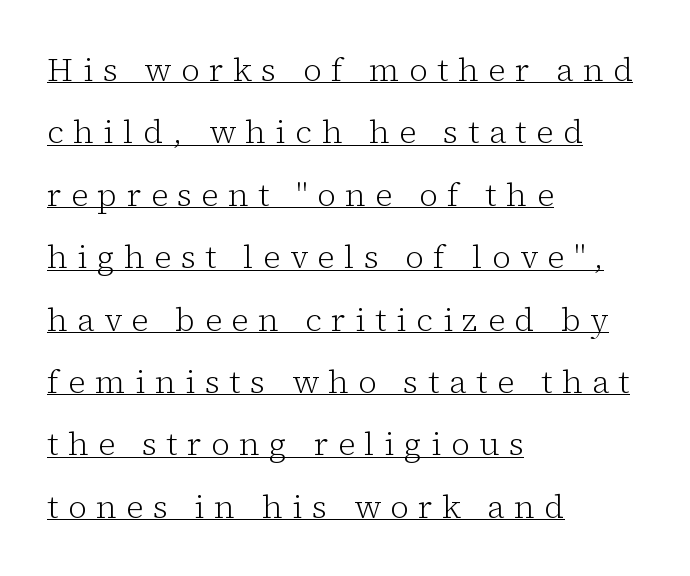
The image shows 32 px light serif type, upright; set left-aligned, loose line spacing (1.95x), unusually wide letter spacing (+0.3 em), underlined; low stroke contrast and a medium x-height.
